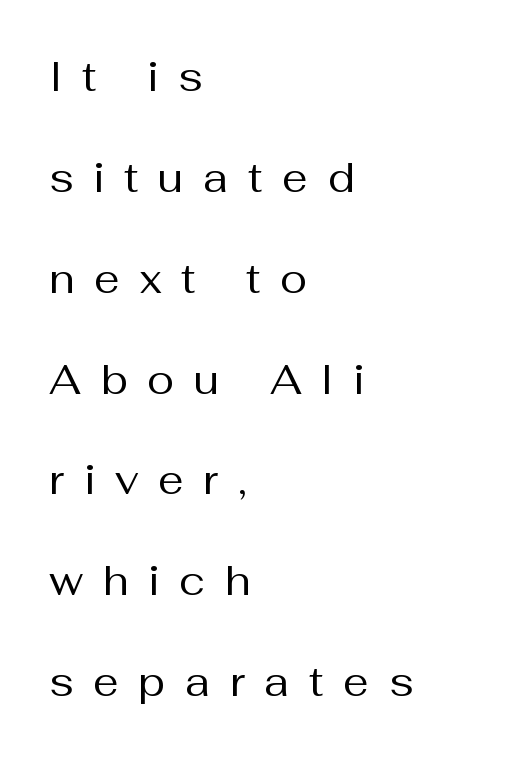
{"serif": "no", "italic": "no", "bold": "no", "weight": "regular", "width": "normal", "stroke_contrast": "medium", "x_height": "medium", "monospaced": "no", "underline": "no", "align": "left", "line_spacing": "loose", "line_spacing_ratio": 2.46, "letter_spacing": "wide", "letter_spacing_em": 0.48, "glyph_px": 41}
